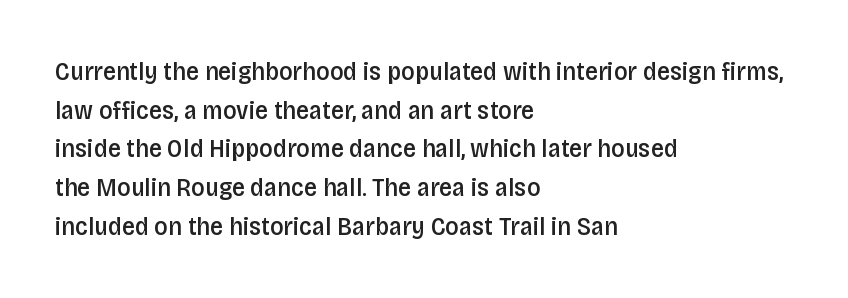
Q: Is the text bold? A: Semi-bold.
Q: Is the text italic (slanted)? A: No, it is upright.
Q: Is the text underlined? A: No.
Q: How is the paragraph aligned? A: Left-aligned.
Q: Is the spacing between letters normal or unusually wide? A: Normal.
Q: Is the spacing between lines tight, normal or loose? A: Normal.
